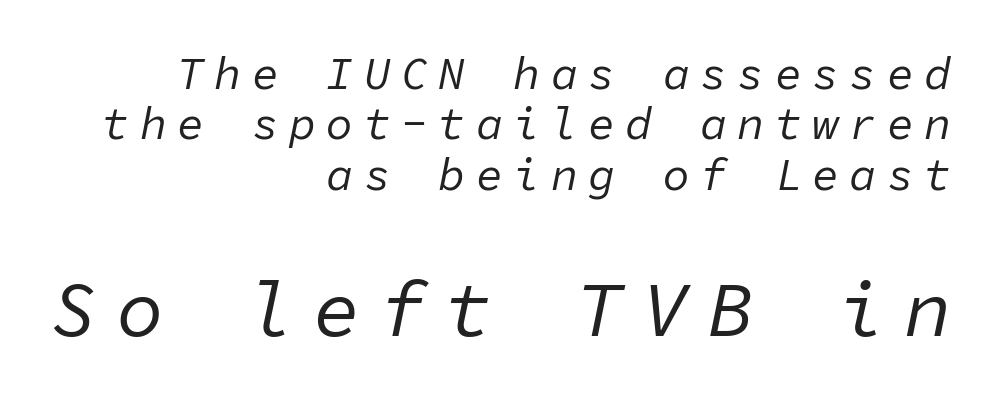
Q: Is the text bold? A: No.
Q: Is the text italic (slanted)? A: Yes, it leans right by about 11 degrees.
Q: Is the text underlined? A: No.
Q: How is the paragraph aligned? A: Right-aligned.
Q: Is the spacing between letters normal or unusually wide? A: Unusually wide.
Q: Is the spacing between lines tight, normal or loose? A: Tight.
Q: Which block of text is set in a larger size, the first (top) or the second (bottom)? A: The second (bottom) one.
Q: Width (condensed, normal, or wide)? A: Normal.
Q: Stroke contrast? A: Low.
Q: x-height? A: Medium.
Q: Monospaced? A: Yes.
